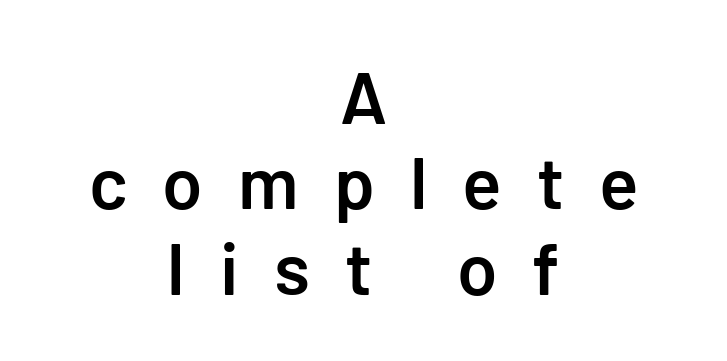
The image shows 73 px semibold sans-serif type, upright; set centered, line spacing 1.17x, unusually wide letter spacing (+0.48 em), not underlined; low stroke contrast and a medium x-height.
